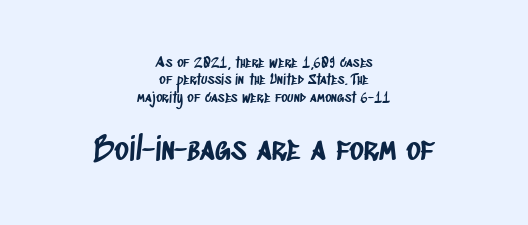
{"serif": "no", "width": "condensed", "stroke_contrast": "low", "x_height": "large", "monospaced": "no", "underline": "no", "align": "center", "line_spacing_ratio": 1.24, "letter_spacing": "normal", "letter_spacing_em": 0.0, "larger_block": "second", "size_ratio": 2.21, "glyph_px": 31}
